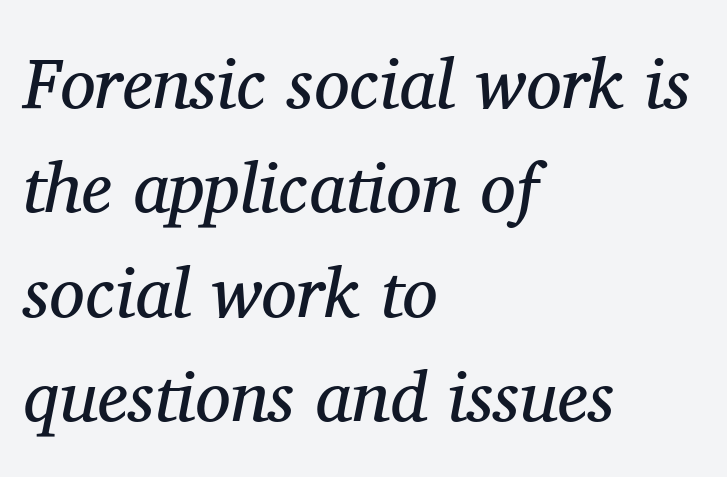
Layout note: lines flush left. Nothing heavy about these letters — not bold at all. Clear beneath every line of the passage. Notice how the stems are inclined rather than vertical — that's the hallmark of italics. A typesetter would call this leading conventional body-copy spacing.
